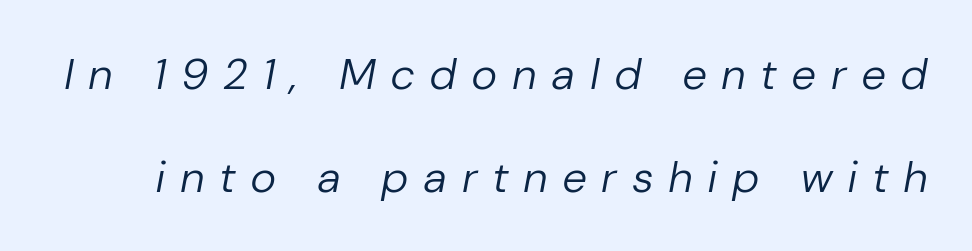
The image shows 44 px regular-weight type, italic (leaning right); set loose line spacing (2.34x), unusually wide letter spacing (+0.37 em), not underlined; low stroke contrast and a medium x-height.
